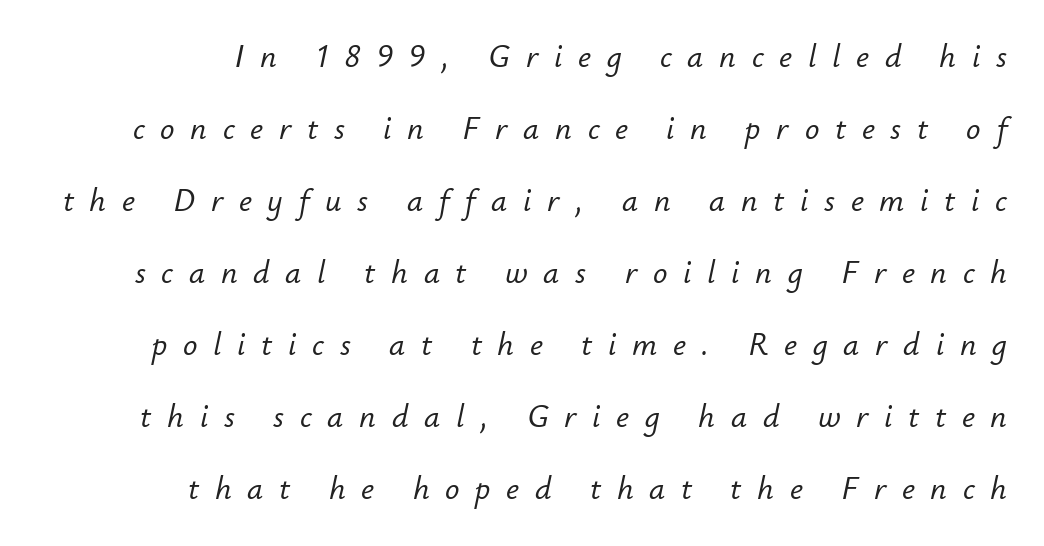
The image shows 32 px text type, italic (leaning right); set right-aligned, loose line spacing (2.25x), unusually wide letter spacing (+0.49 em), not underlined; low stroke contrast and a small x-height.
